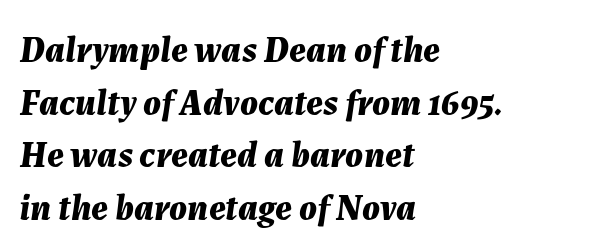
The glyphs are unaccompanied by any horizontal stroke below them. Evenly set lines give the paragraph a standard silhouette. A typesetter would call this proportional, since set widths differ per character. The text block is weighted toward the left margin, trailing off unevenly rightward. Stroke thickness is high; the sample reads as a true bold. The axis of the letterforms is tilted away from vertical.
